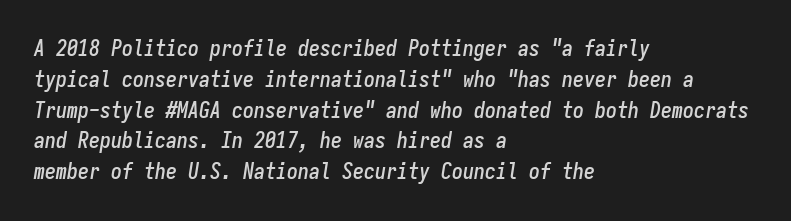
Casual observation: everything's shoved over to the left. Rows of type keep a routine distance in the vertical direction. Unmarked baselines from the first word to the last. Does the lettering tilt? It does — this is italic.
